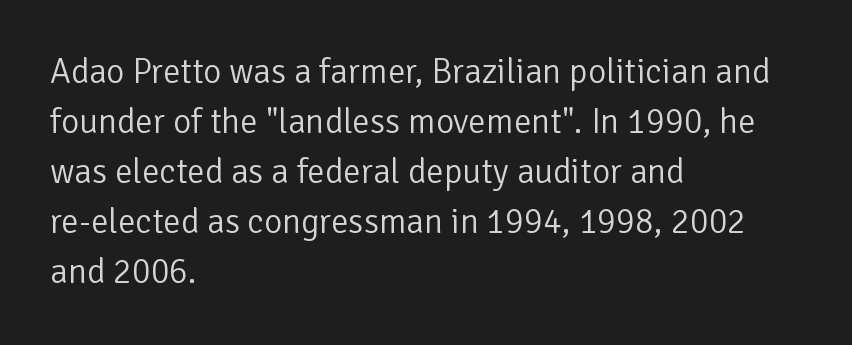
{"serif": "no", "italic": "no", "bold": "no", "weight": "light", "width": "normal", "stroke_contrast": "low", "x_height": "medium", "monospaced": "no", "underline": "no", "align": "left", "line_spacing": "normal", "line_spacing_ratio": 1.43, "letter_spacing": "normal", "letter_spacing_em": 0.0, "glyph_px": 35}
